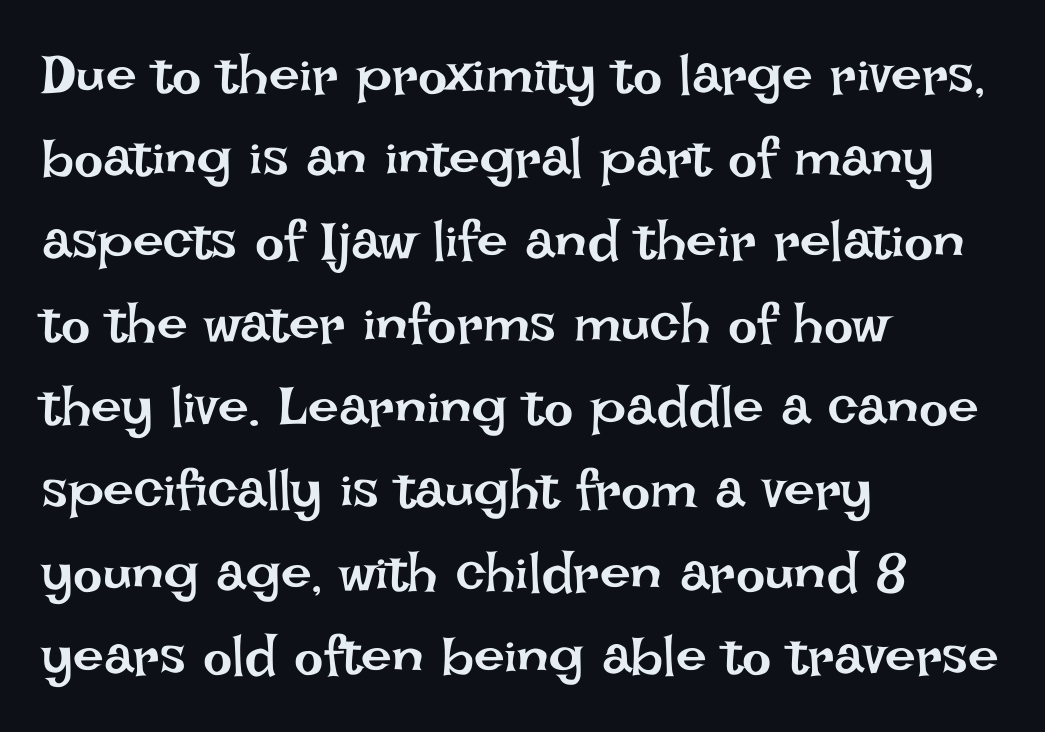
Is there much room between lines? A standard amount, neither cramped nor airy. Honestly, the letter spacing is just normal — you wouldn't notice it. Posture: upright roman. Does the copy run flush right? No — it runs flush left.
